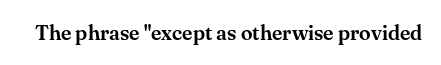
Every character sits straight up, as roman type does. The string is rendered with underlining switched off. Students, note that the glyphs here touch the page at normal intervals.
